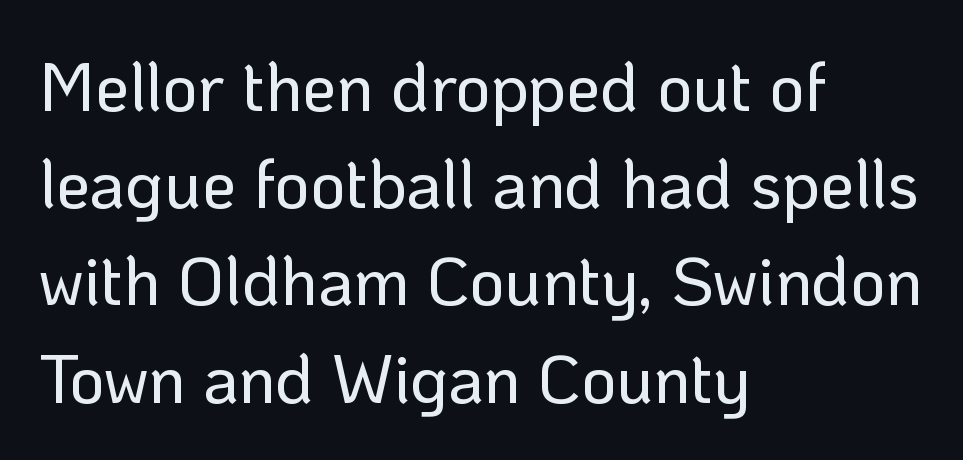
Lines of text with bare space underneath. Nope, not italic — everything's standing straight. Spacing verdict: proportional, widths tailored to each character. The passage shown has conventional tracking throughout.
